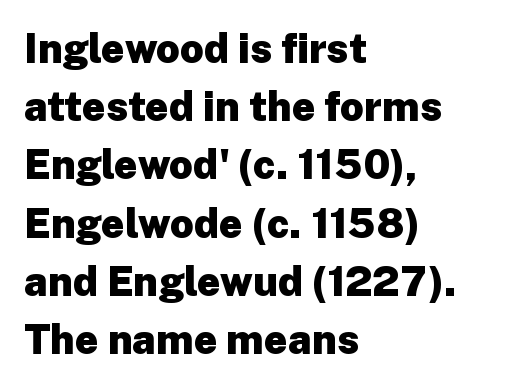
{"serif": "no", "italic": "no", "bold": "yes", "weight": "heavy", "width": "normal", "stroke_contrast": "low", "x_height": "medium", "monospaced": "no", "underline": "no", "align": "left", "line_spacing": "normal", "line_spacing_ratio": 1.42, "letter_spacing": "normal", "letter_spacing_em": 0.0, "glyph_px": 41}
